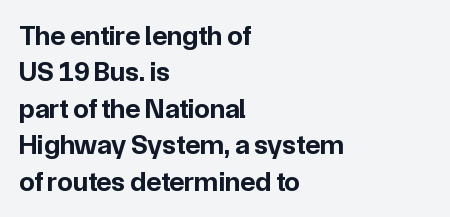
The image shows 28 px bold sans-serif type, upright; set left-aligned, normal line spacing (1.3x), normal letter spacing, not underlined; low stroke contrast and a medium x-height.
